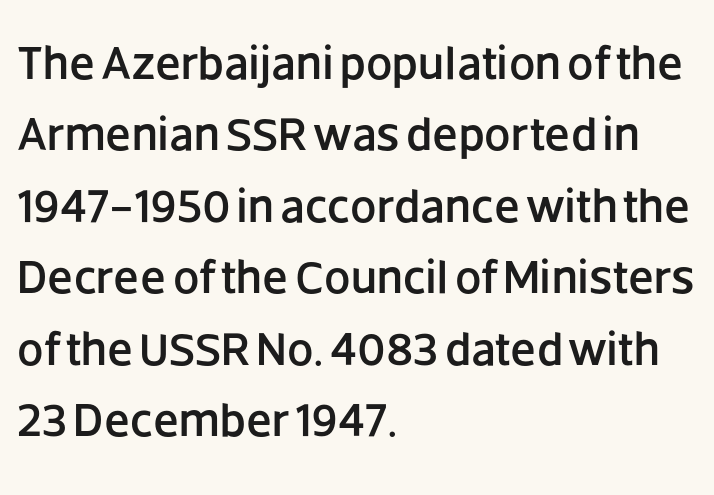
Honestly, the row spacing looks completely unremarkable. Nothing unusual about the tracking: characters are spaced as the font intends. The face used here is proportionally spaced, like ordinary book or web type. Quick note: underline off. The typeface chosen for these lines omits serifs.
